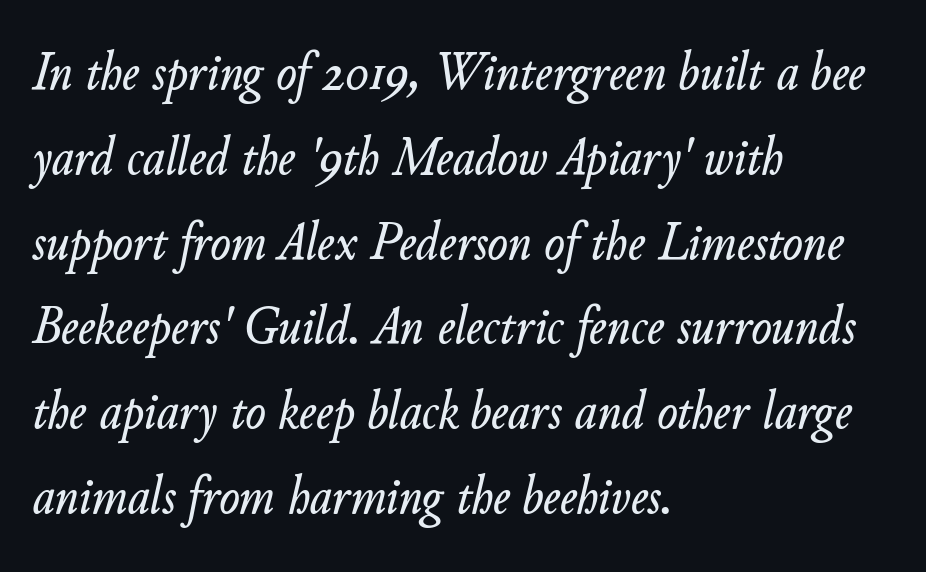
The image shows 54 px text type, italic (leaning right); set left-aligned, normal line spacing (1.57x), normal letter spacing, not underlined; low stroke contrast and a small x-height.
